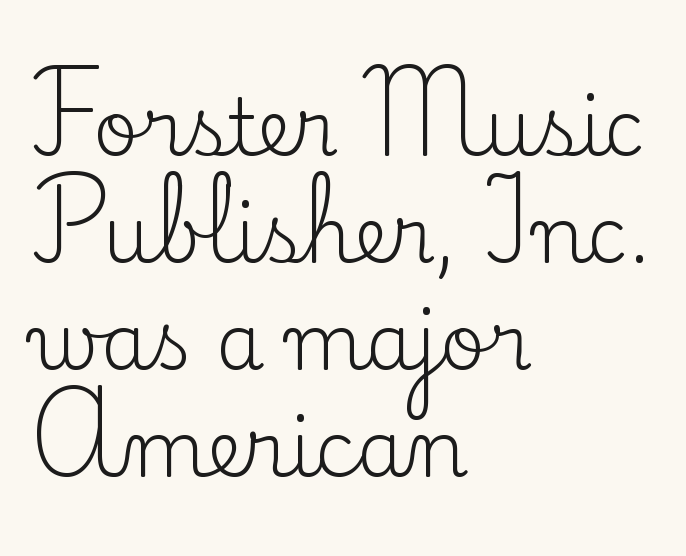
Upright lettering throughout. The lines sit at an ordinary, default distance from one another. The passage shown is typed in a proportional face where columns would drift. Caption: multi-line text, flush left, ragged right. Rule under the text: the space is simply empty.
